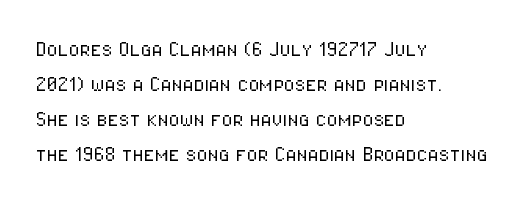
The image shows 25 px text type, upright; set left-aligned, normal line spacing (1.4x), normal letter spacing, not underlined.
